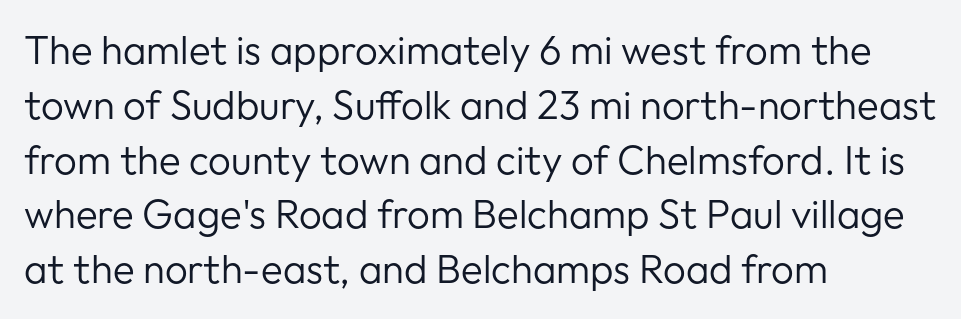
The rag falls on the right side of this text block. The font is comparable to plain body text, perhaps lighter. The zone under the glyphs is completely vacant. The letters advance in unequal steps, a hallmark of proportional type.
